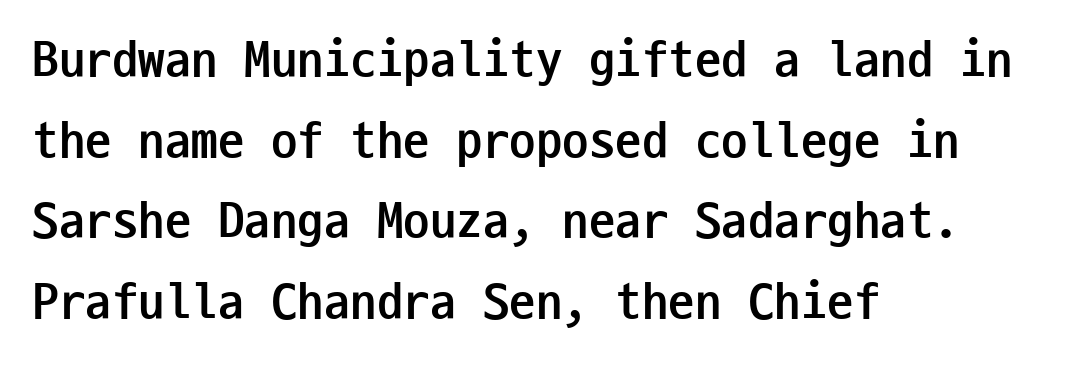
The image shows 53 px semibold, condensed sans-serif type, upright, monospaced; set left-aligned, normal line spacing (1.52x), normal letter spacing, not underlined; low stroke contrast and a medium x-height.
